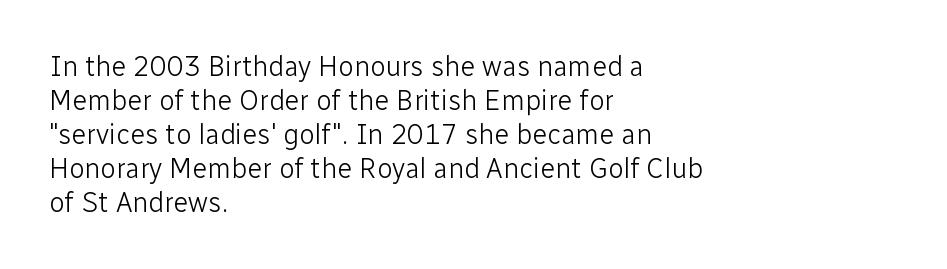
Q: Is the text bold? A: No.
Q: Is the text italic (slanted)? A: No, it is upright.
Q: Is the typeface a serif or a sans-serif typeface? A: Sans-serif.
Q: Is the text underlined? A: No.
Q: How is the paragraph aligned? A: Left-aligned.
Q: Is the spacing between letters normal or unusually wide? A: Normal.
Q: Width (condensed, normal, or wide)? A: Normal.
Q: Stroke contrast? A: Low.
Q: x-height? A: Medium.
Q: Monospaced? A: No.
